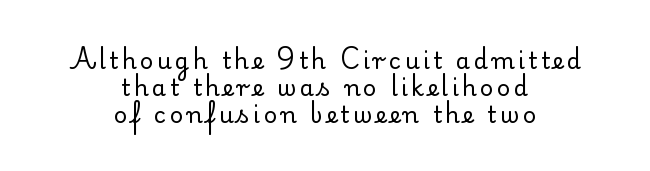
The image shows 23 px text type, upright; set centered, line spacing 1.17x, not underlined.
